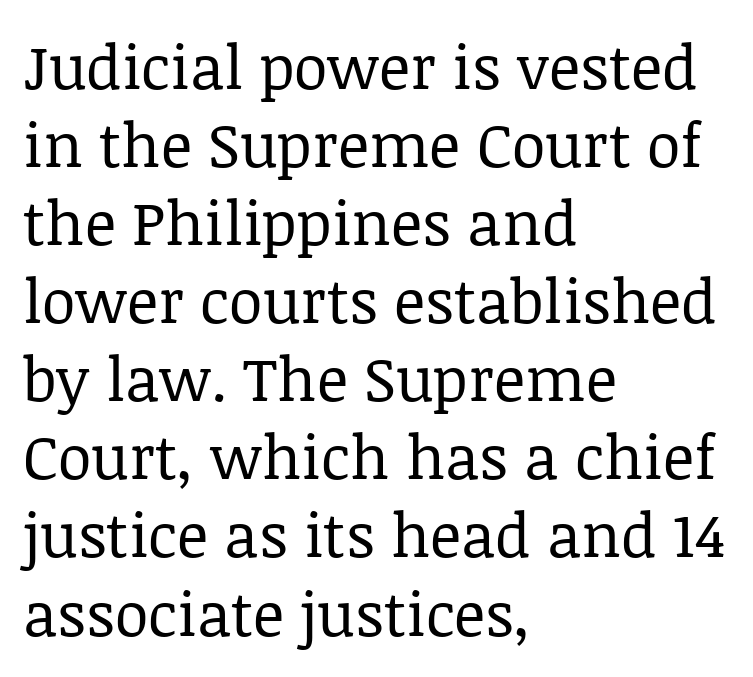
The characters display serif detailing at their extremities. The passage shown has conventional tracking throughout. The paragraph has a hard left edge and a soft right edge. Does the leading feel generous? No, just average. The letters look calm and open, with moderate or lighter stems. Think of a printed novel: that variable character pitch is what you see here.
